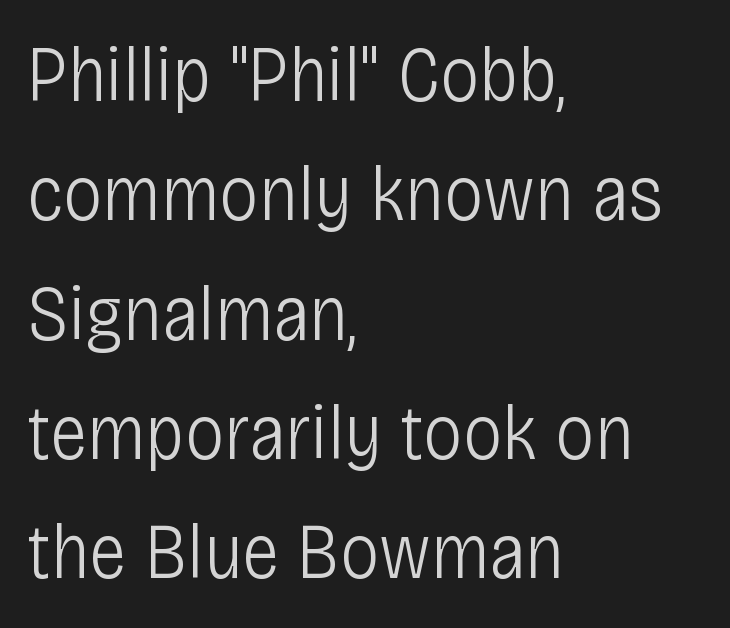
{"serif": "no", "italic": "no", "bold": "no", "weight": "light", "width": "condensed", "stroke_contrast": "low", "x_height": "large", "monospaced": "no", "underline": "no", "align": "left", "line_spacing": "normal", "line_spacing_ratio": 1.51, "letter_spacing": "normal", "letter_spacing_em": 0.0, "glyph_px": 79}
